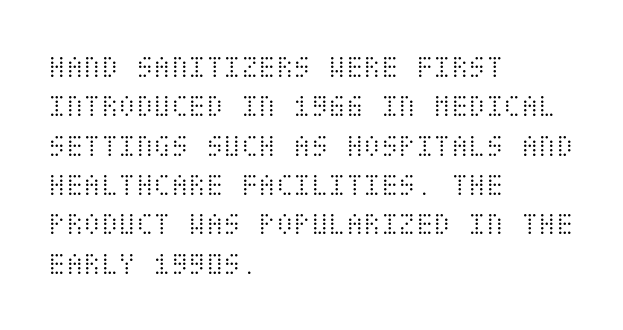
Q: Is the text bold? A: No.
Q: Is the text italic (slanted)? A: No, it is upright.
Q: Is the text underlined? A: No.
Q: How is the paragraph aligned? A: Left-aligned.
Q: Is the spacing between letters normal or unusually wide? A: Normal.
Q: Width (condensed, normal, or wide)? A: Condensed.
Q: Stroke contrast? A: Medium.
Q: x-height? A: Large.
